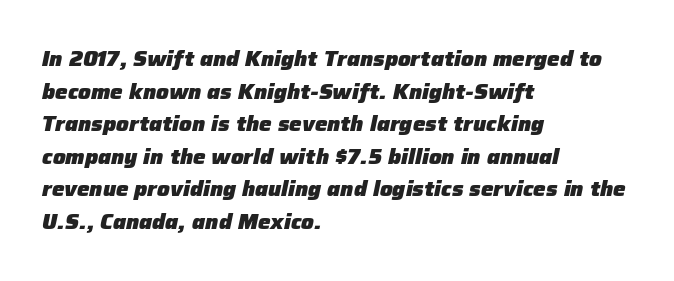
No extra tracking has been applied to these lines. This block has exactly the height ordinary leading produces. Line beginnings align vertically; line endings do not. These lines carry a lot of weight — the face is fully bold. The gap between lines stays unmarked.
